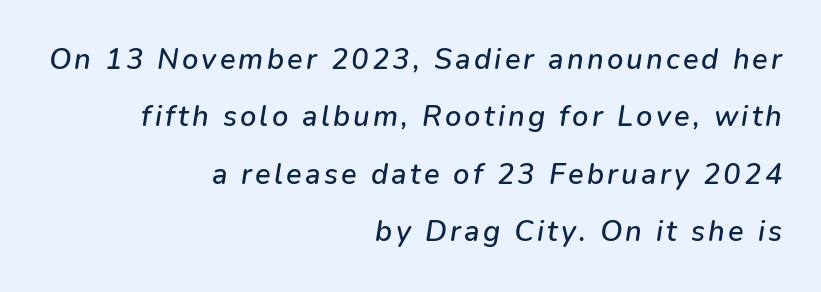
{"italic": "yes", "lean": "right", "slant_degrees": 9, "width": "normal", "stroke_contrast": "low", "x_height": "medium", "monospaced": "no", "underline": "no", "align": "right", "line_spacing": "loose", "line_spacing_ratio": 1.98, "glyph_px": 29}
